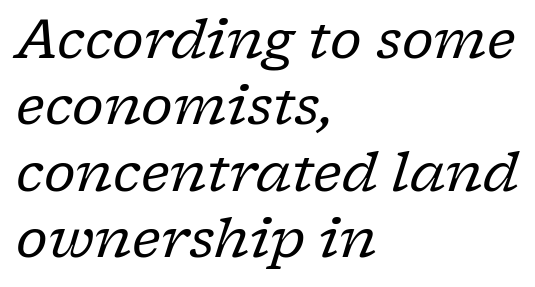
No chunkiness to these letters — they're not bold. The letters carry serifs — small finishing strokes at the ends of their stems. The whole block is typeset with a tilt. Alignment: flush left.
